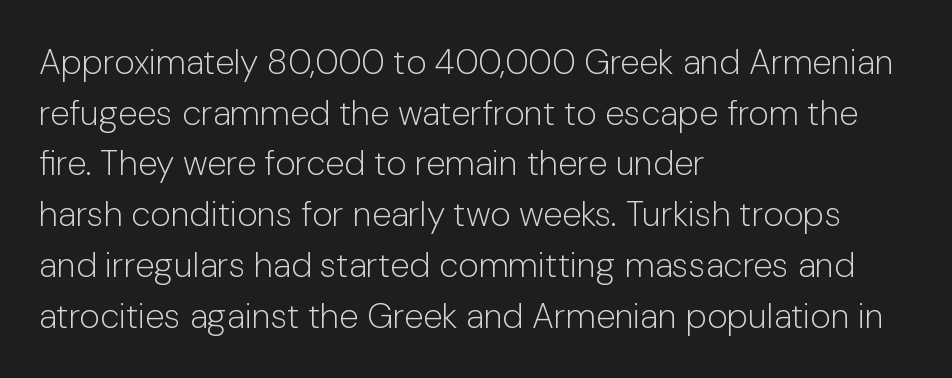
You can tell from the bare stems that sans-serif type was used. Think of a printed novel: that variable character pitch is what you see here. Typeset ragged right — the left edge is the straight one. Tracking here is standard; glyphs follow each other at the usual distance. Rule under the text: the space is simply empty. Is the type heavy? It reads as light-to-regular instead.
